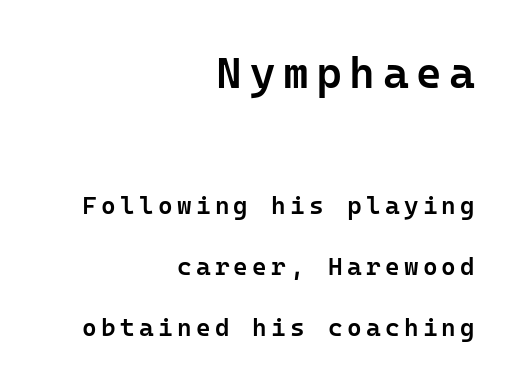
{"serif": "no", "italic": "no", "bold": "semi", "weight": "semibold", "width": "normal", "stroke_contrast": "low", "x_height": "medium", "monospaced": "yes", "underline": "no", "align": "right", "line_spacing": "loose", "line_spacing_ratio": 2.44, "larger_block": "first", "size_ratio": 1.76, "glyph_px": 44}
